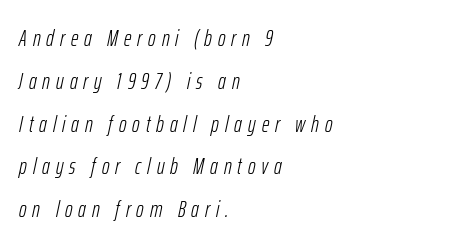
Q: Is the text bold? A: No.
Q: Is the text italic (slanted)? A: Yes, it leans right by about 12 degrees.
Q: Is the text underlined? A: No.
Q: How is the paragraph aligned? A: Left-aligned.
Q: Is the spacing between letters normal or unusually wide? A: Unusually wide.
